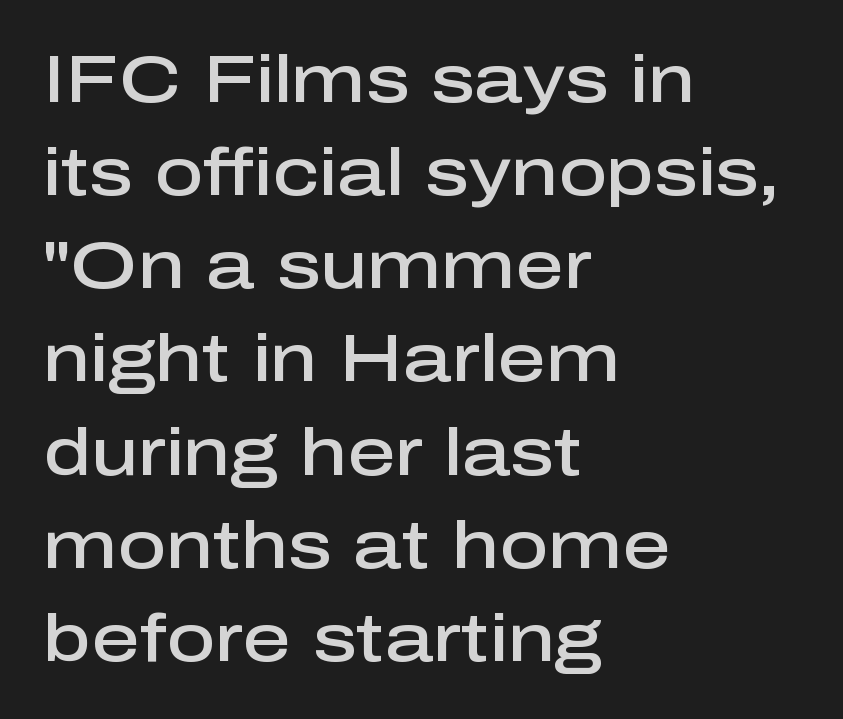
Check the space under the baseline: it is left empty. No italicization has been applied; the sample stays upright. Note the varied advance widths — an 'i' is clearly narrower than an 'm'. The typesetting leans somewhat heavy: a semibold. Is there much room between lines? A standard amount, neither cramped nor airy.
